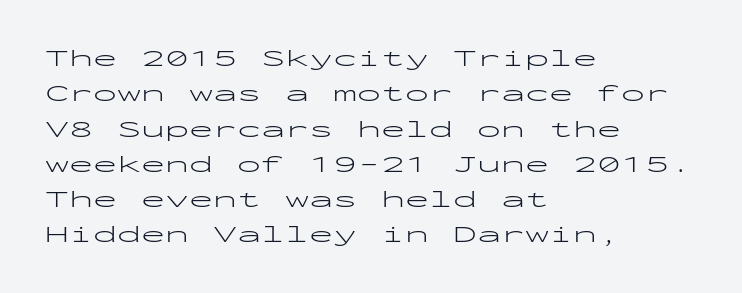
Tracking value appears to be zero — textbook default spacing. Posture: straight, roman, zero tilt. Leftover space on each line is placed entirely after the last word. This is not heavy type; no bold has been used.
